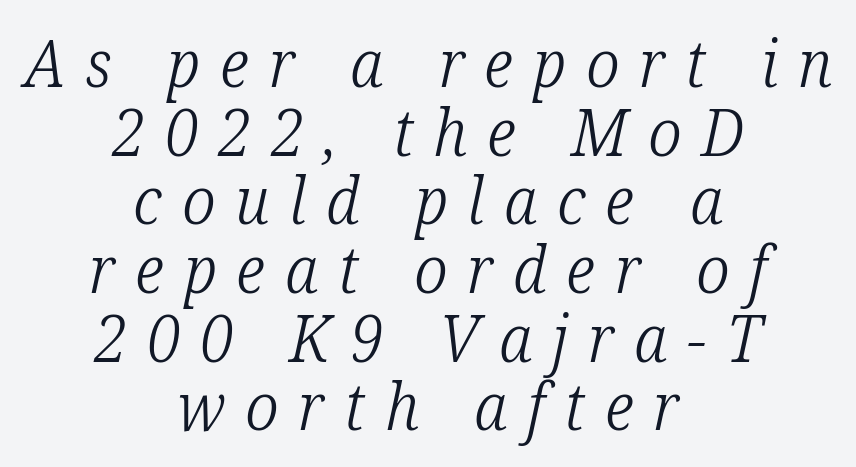
Q: Is the text bold? A: No.
Q: Is the text italic (slanted)? A: Yes, it leans right by about 12 degrees.
Q: Is the typeface a serif or a sans-serif typeface? A: Serif.
Q: Is the text underlined? A: No.
Q: How is the paragraph aligned? A: Centered.
Q: Is the spacing between letters normal or unusually wide? A: Unusually wide.
Q: Is the spacing between lines tight, normal or loose? A: Tight.
Q: Width (condensed, normal, or wide)? A: Condensed.
Q: Stroke contrast? A: Low.
Q: x-height? A: Medium.
Q: Monospaced? A: No.
